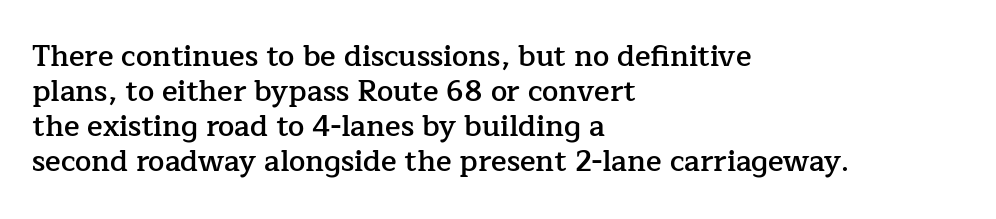
{"serif": "yes", "italic": "no", "bold": "semi", "weight": "semibold", "width": "normal", "stroke_contrast": "low", "x_height": "medium", "monospaced": "no", "underline": "no", "align": "left", "line_spacing_ratio": 1.21, "letter_spacing": "normal", "letter_spacing_em": 0.0, "glyph_px": 29}
